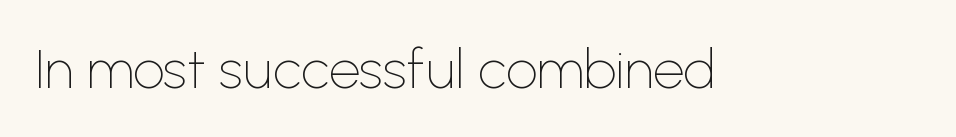
{"serif": "no", "italic": "no", "bold": "no", "weight": "thin", "width": "normal", "stroke_contrast": "low", "x_height": "medium", "monospaced": "no", "underline": "no", "letter_spacing": "normal", "letter_spacing_em": 0.0, "glyph_px": 55}
